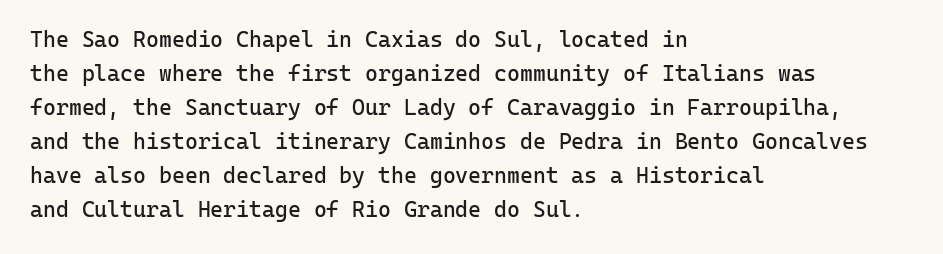
Caption: multi-line text, flush left, ragged right. Rendered with straight, roman letterforms. Beneath every word, the page is bare. Weight: not bold — regular or lighter. Nobody touched the tracking dial on this one. Vertically, the passage feels balanced, rows spaced as you'd expect.
